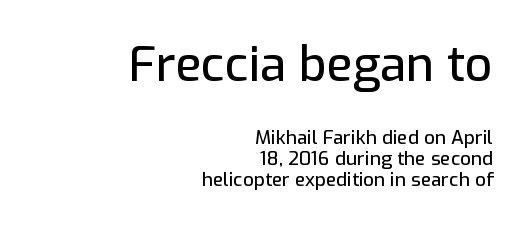
{"serif": "no", "italic": "no", "width": "normal", "stroke_contrast": "low", "x_height": "medium", "monospaced": "no", "underline": "no", "align": "right", "line_spacing": "tight", "line_spacing_ratio": 1.11, "letter_spacing": "normal", "letter_spacing_em": 0.0, "larger_block": "first", "size_ratio": 2.53, "glyph_px": 48}
